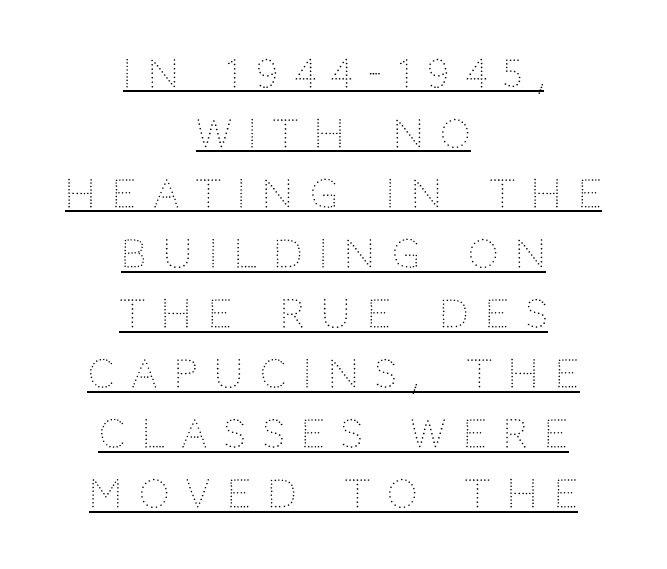
Whoever set this chose a conventional vertical rhythm. Does the lettering tilt? It doesn't — this is upright. Letters have the restrained weight of plain body copy at most. Beneath each row of characters lies a ruled line.
